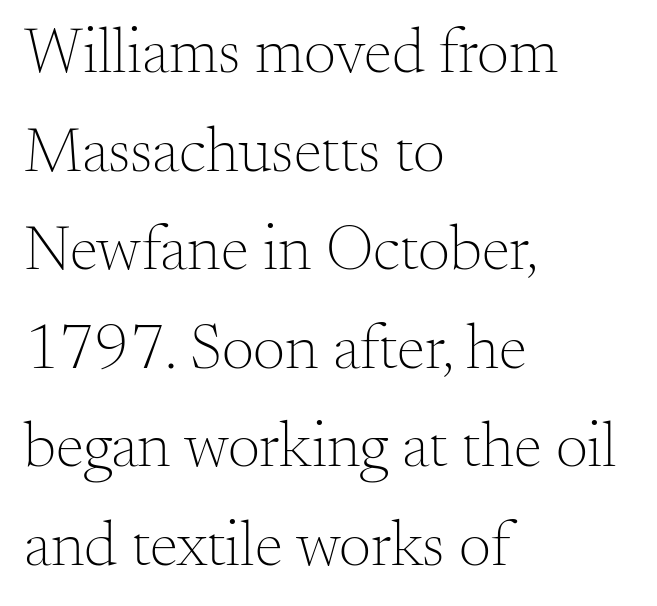
{"serif": "yes", "italic": "no", "bold": "no", "weight": "light", "width": "normal", "stroke_contrast": "medium", "x_height": "small", "monospaced": "no", "underline": "no", "align": "left", "line_spacing": "normal", "line_spacing_ratio": 1.54, "letter_spacing": "normal", "letter_spacing_em": 0.0, "glyph_px": 64}
